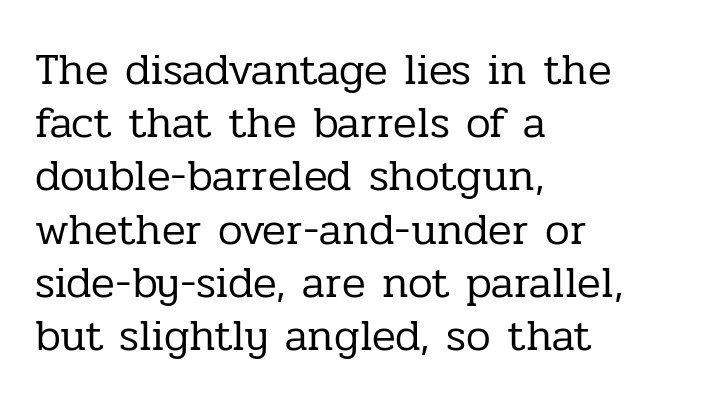
The image shows 44 px regular-weight serif type, upright; set left-aligned, line spacing 1.21x, normal letter spacing, not underlined; low stroke contrast and a medium x-height.
